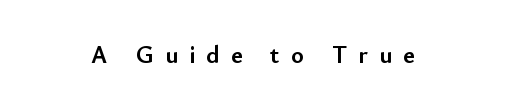
The letters are spread apart with noticeably loose tracking. A dark, heavy texture on the line: the type is bold. Typeset on center — no edge is straight. The space directly below the letters is spotless.
